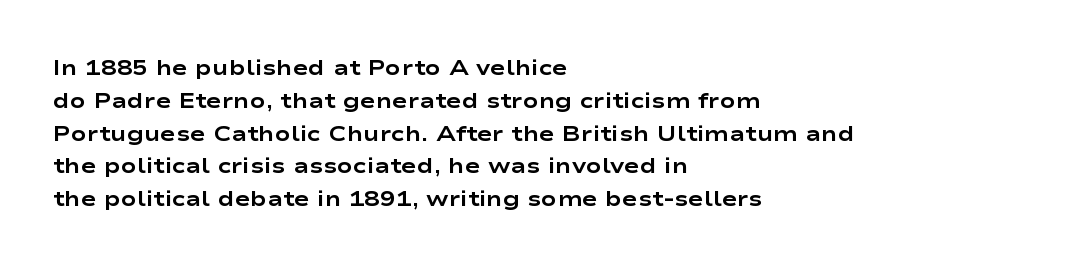
The image shows 21 px bold type, upright; set left-aligned, normal line spacing (1.56x), normal letter spacing, not underlined.
